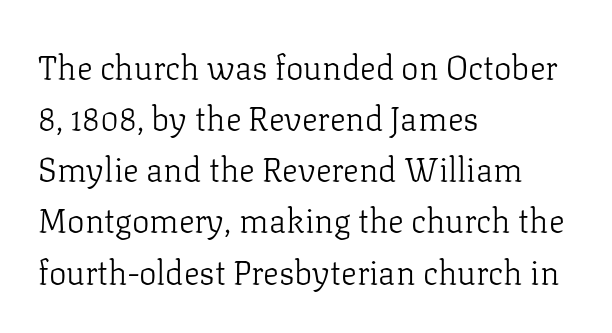
These lines were composed using upright roman letters. The letterforms sit shoulder to shoulder at normal distance. This sample keeps an unexceptional amount of space between lines. Think standard paragraph weight, or any step lighter than that.
